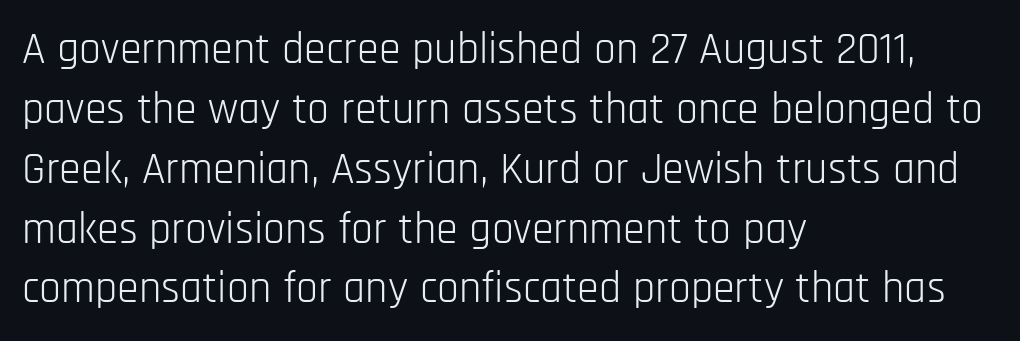
Q: Is the text bold? A: No.
Q: Is the text italic (slanted)? A: No, it is upright.
Q: Is the typeface a serif or a sans-serif typeface? A: Sans-serif.
Q: Is the text underlined? A: No.
Q: How is the paragraph aligned? A: Left-aligned.
Q: Is the spacing between letters normal or unusually wide? A: Normal.
Q: Is the spacing between lines tight, normal or loose? A: Normal.
Q: Width (condensed, normal, or wide)? A: Condensed.
Q: Stroke contrast? A: Low.
Q: x-height? A: Large.
Q: Monospaced? A: No.
